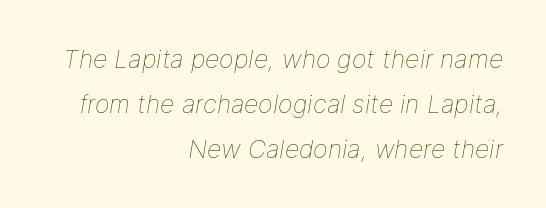
In terms of posture, this sample is oblique. No extra ink here — the face is not bold. Only glyphs here, with clear space below each row. Glyph-to-glyph distance matches everyday printed text. The text block is weighted toward the right margin, trailing off unevenly leftward.
